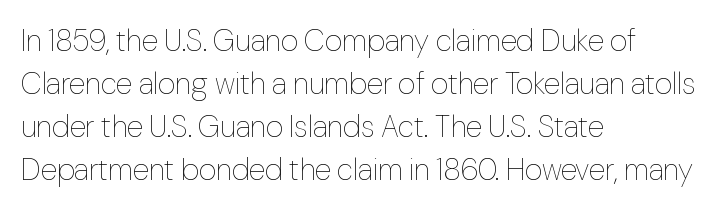
{"italic": "no", "bold": "no", "weight": "thin", "width": "normal", "stroke_contrast": "low", "x_height": "medium", "monospaced": "no", "underline": "no", "align": "left", "line_spacing": "normal", "line_spacing_ratio": 1.43, "letter_spacing": "normal", "letter_spacing_em": 0.0, "glyph_px": 30}
